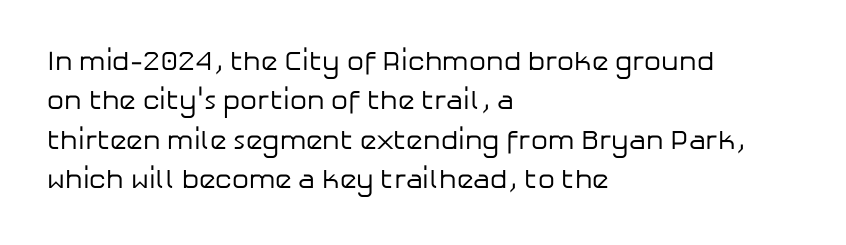
Quick note: not italic, upright. Is the stroke heavy? The answer is a plain regular-or-lighter. The setting favours the left margin, as ordinary paragraphs usually do. Has an underline been added? It has not. Tracking here is standard; glyphs follow each other at the usual distance. Line spacing here is normal.
